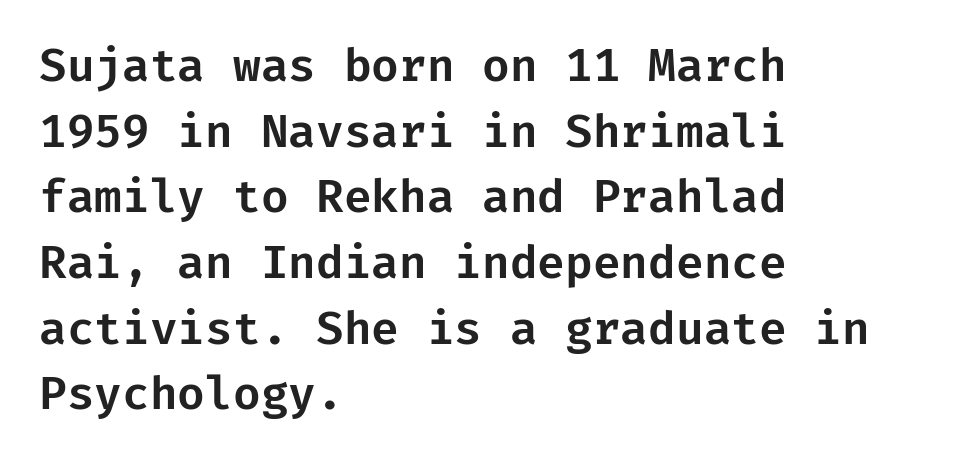
Q: Is the text italic (slanted)? A: No, it is upright.
Q: Is the typeface a serif or a sans-serif typeface? A: Sans-serif.
Q: Is the text underlined? A: No.
Q: How is the paragraph aligned? A: Left-aligned.
Q: Is the spacing between letters normal or unusually wide? A: Normal.
Q: Is the spacing between lines tight, normal or loose? A: Normal.
Q: Width (condensed, normal, or wide)? A: Normal.
Q: Stroke contrast? A: Low.
Q: x-height? A: Medium.
